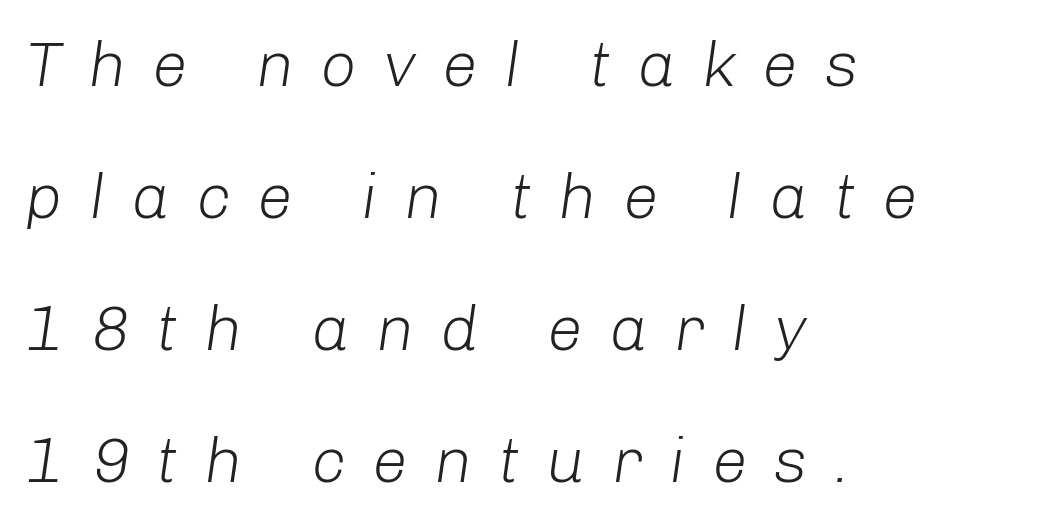
The image shows 64 px light type, italic (leaning right); set left-aligned, loose line spacing (2.06x), unusually wide letter spacing (+0.41 em), not underlined; low stroke contrast and a medium x-height.
